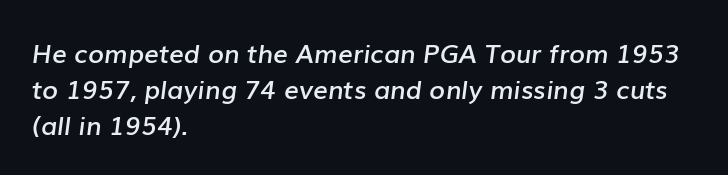
The image shows 26 px text type, italic (leaning right); set left-aligned, normal line spacing (1.38x), normal letter spacing, not underlined.
